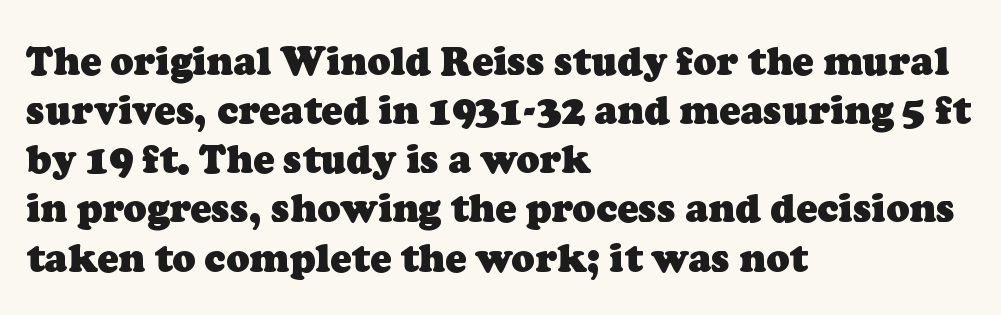
The image shows 39 px heavy serif type; set left-aligned, normal line spacing (1.26x), normal letter spacing, not underlined; low stroke contrast and a medium x-height.
